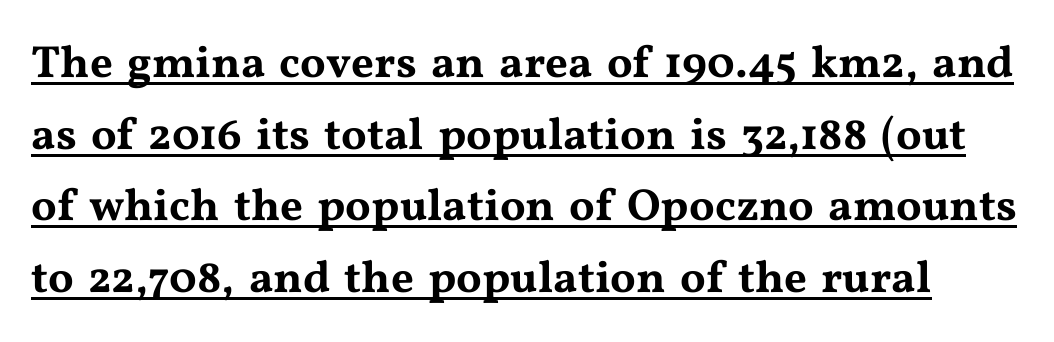
{"serif": "yes", "italic": "no", "width": "wide", "stroke_contrast": "medium", "x_height": "medium", "monospaced": "no", "underline": "yes", "line_spacing": "normal", "line_spacing_ratio": 1.59, "letter_spacing": "normal", "letter_spacing_em": 0.0, "glyph_px": 45}
